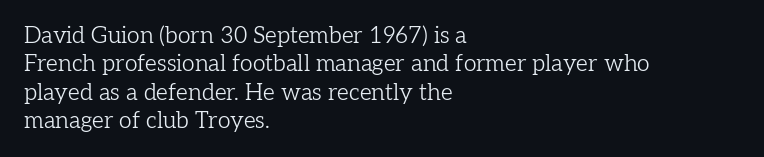
{"italic": "no", "bold": "no", "underline": "no", "align": "left", "line_spacing_ratio": 1.23, "letter_spacing": "normal", "letter_spacing_em": 0.0, "glyph_px": 23}
